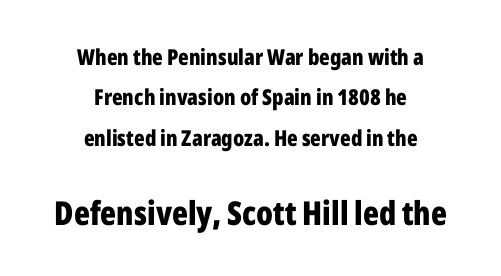
{"serif": "no", "italic": "no", "bold": "yes", "weight": "bold", "width": "condensed", "stroke_contrast": "low", "x_height": "medium", "monospaced": "no", "underline": "no", "align": "center", "line_spacing_ratio": 1.84, "letter_spacing": "normal", "letter_spacing_em": 0.0, "larger_block": "second", "size_ratio": 1.5, "glyph_px": 33}
